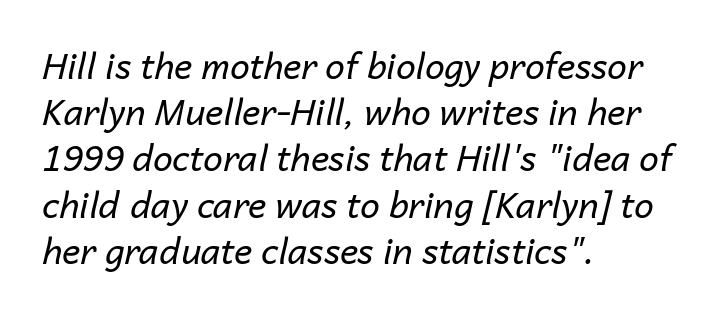
The image shows 35 px regular-weight type, italic (leaning right); set left-aligned, normal line spacing (1.32x), normal letter spacing, not underlined; low stroke contrast and a medium x-height.
